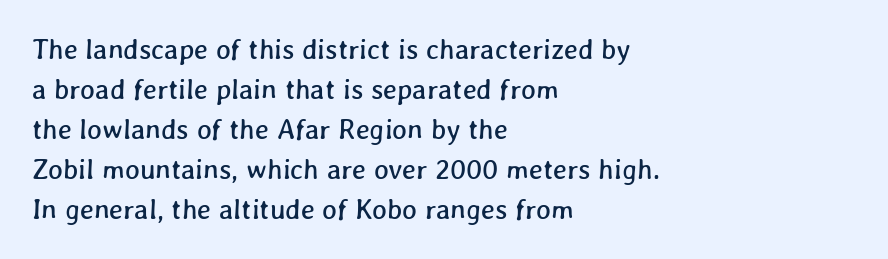
Q: Is the text underlined? A: No.
Q: How is the paragraph aligned? A: Left-aligned.
Q: Is the spacing between letters normal or unusually wide? A: Normal.
Q: Is the spacing between lines tight, normal or loose? A: Normal.
Q: Width (condensed, normal, or wide)? A: Normal.
Q: Stroke contrast? A: Low.
Q: x-height? A: Medium.
Q: Monospaced? A: No.
